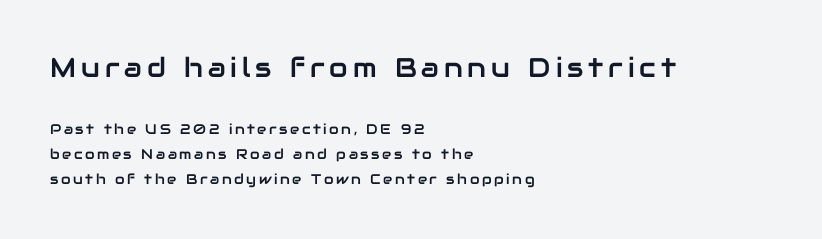
The image shows 27 px text type, upright; set left-aligned, line spacing 1.79x, not underlined; the first (top) block is 1.93x larger.
